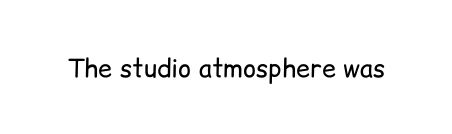
The rendering keeps characters at their native spacing. The font sits on the lighter half of the weight spectrum, regular included. Quick note: underline off. Is there any slant? The stems are plumb.
